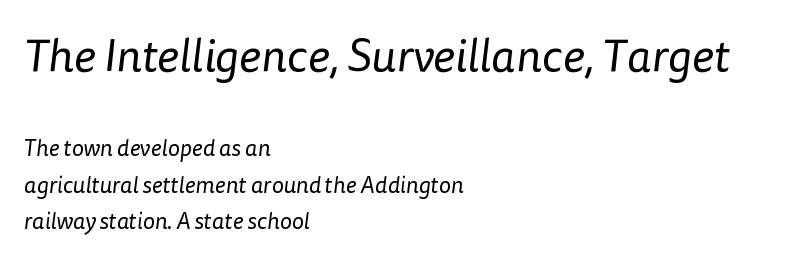
The block sitting higher on the canvas is the one with enlarged characters. Alignment: flush left. The space beneath each line is pristine and unruled. This is not heavy type; no bold has been used. You could call the tracking neutral — neither tight nor loose. Looks like regular typesetting: each glyph gets only the width it needs.
